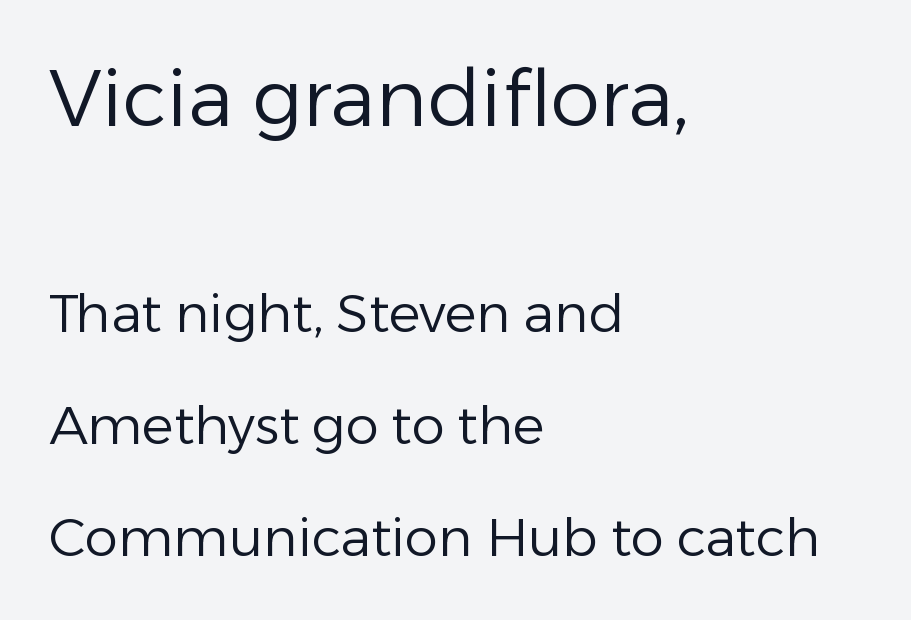
Q: Is the text bold? A: No.
Q: Is the text italic (slanted)? A: No, it is upright.
Q: Is the typeface a serif or a sans-serif typeface? A: Sans-serif.
Q: Is the text underlined? A: No.
Q: How is the paragraph aligned? A: Left-aligned.
Q: Is the spacing between letters normal or unusually wide? A: Normal.
Q: Is the spacing between lines tight, normal or loose? A: Loose.
Q: Which block of text is set in a larger size, the first (top) or the second (bottom)? A: The first (top) one.
Q: Width (condensed, normal, or wide)? A: Normal.
Q: Stroke contrast? A: Low.
Q: x-height? A: Medium.
Q: Monospaced? A: No.
